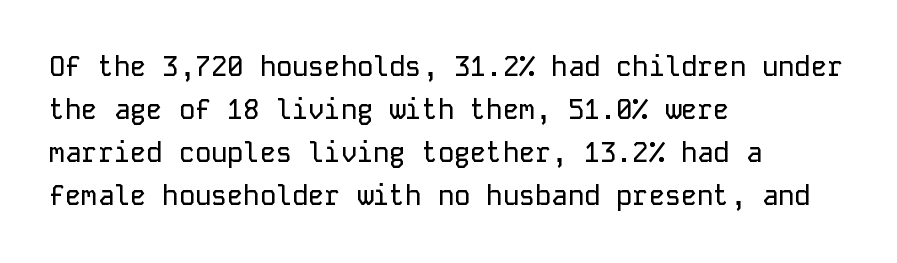
Notice how descenders clear the ascenders below comfortably — that's standard leading. Rendered with straight, roman letterforms. These lines keep a tight, regular rhythm from letter to letter. Only glyphs here, with clear space below each row. Line beginnings align vertically; line endings do not.
